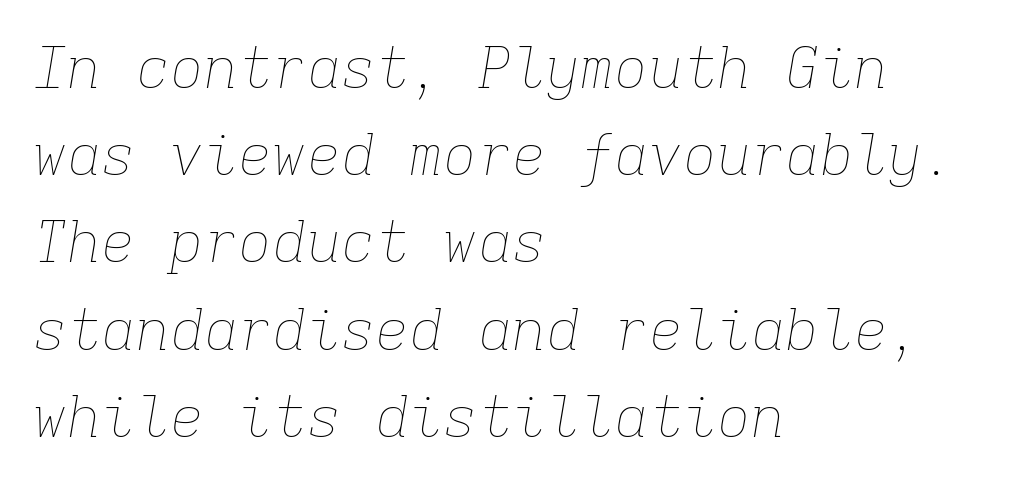
A typesetter would mark this as italic. The typesetter chose a ragged-right arrangement here. The passage shown is typed in a monospace face where columns stay perfectly aligned. Unbolded letterforms with no extra heft. Descenders hang freely into open space. Glyph-to-glyph distance matches everyday printed text.
